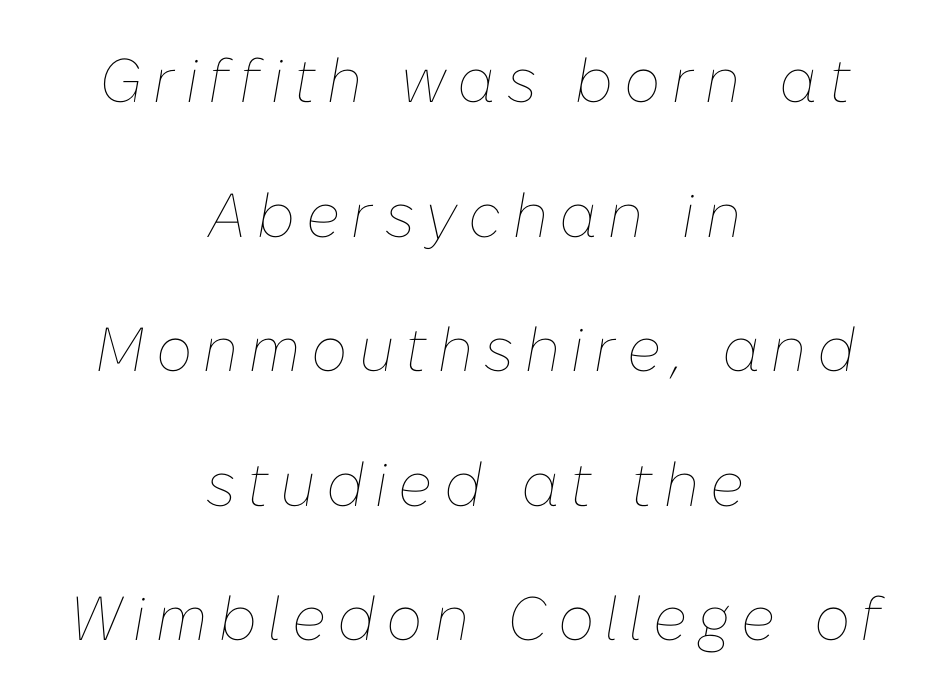
The image shows 62 px thin type, italic (leaning right); set centered, loose line spacing (2.17x), not underlined; low stroke contrast and a medium x-height.
